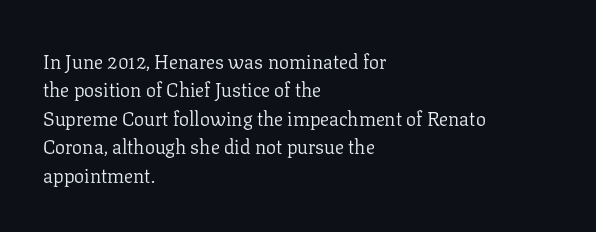
Q: Is the text bold? A: No.
Q: Is the text italic (slanted)? A: No, it is upright.
Q: Is the text underlined? A: No.
Q: How is the paragraph aligned? A: Left-aligned.
Q: Is the spacing between letters normal or unusually wide? A: Normal.
Q: Is the spacing between lines tight, normal or loose? A: Normal.
